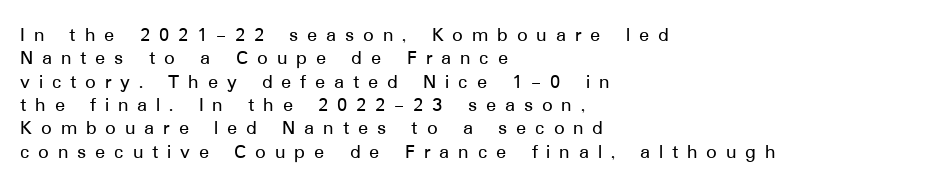
{"italic": "no", "underline": "no", "align": "left", "line_spacing": "tight", "line_spacing_ratio": 1.11, "letter_spacing": "wide", "letter_spacing_em": 0.42, "glyph_px": 21}
